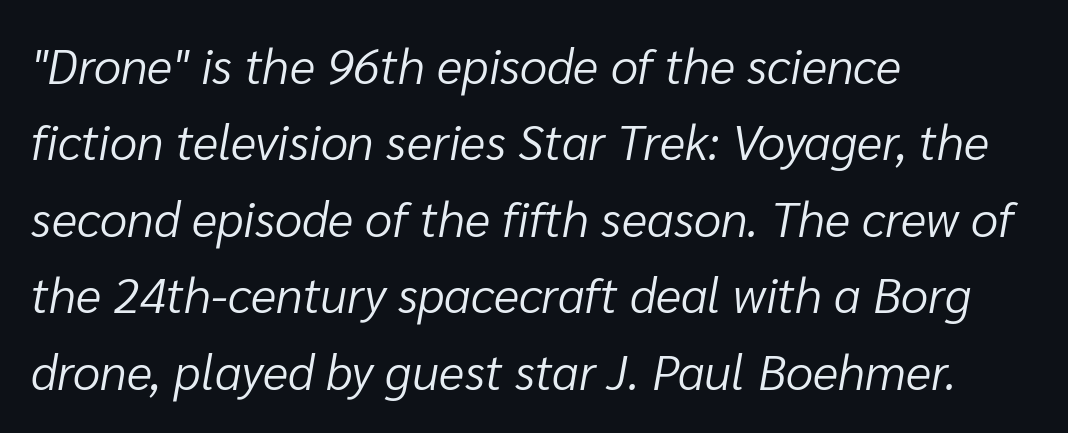
Q: Is the text bold? A: No.
Q: Is the text italic (slanted)? A: Yes, it leans right by about 10 degrees.
Q: Is the text underlined? A: No.
Q: How is the paragraph aligned? A: Left-aligned.
Q: Is the spacing between letters normal or unusually wide? A: Normal.
Q: Is the spacing between lines tight, normal or loose? A: Normal.
Q: Width (condensed, normal, or wide)? A: Normal.
Q: Stroke contrast? A: Low.
Q: x-height? A: Medium.
Q: Monospaced? A: No.
